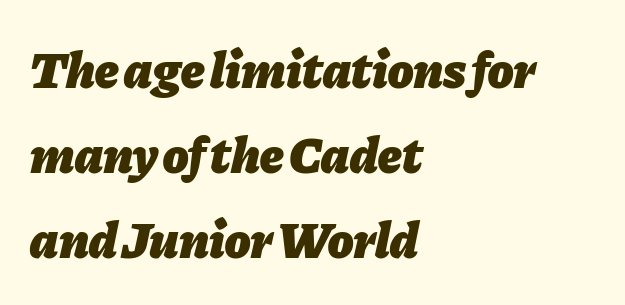
Q: Is the text bold? A: Yes.
Q: Is the text italic (slanted)? A: Yes, it leans right by about 11 degrees.
Q: Is the text underlined? A: No.
Q: How is the paragraph aligned? A: Left-aligned.
Q: Is the spacing between letters normal or unusually wide? A: Normal.
Q: Is the spacing between lines tight, normal or loose? A: Normal.
Q: Width (condensed, normal, or wide)? A: Normal.
Q: Stroke contrast? A: Low.
Q: x-height? A: Medium.
Q: Monospaced? A: No.
